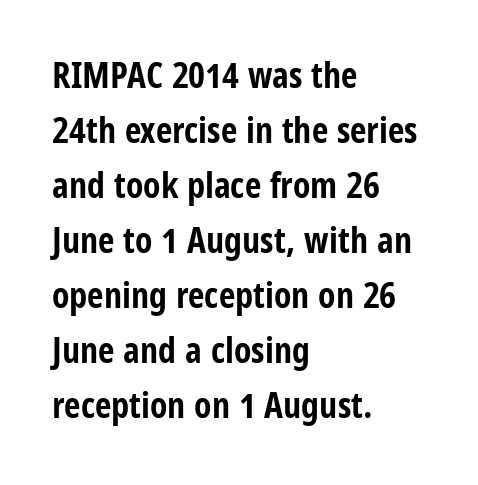
Caption: multi-line text, flush left, ragged right. In terms of letterspacing, this is plain default setting. The font is running at its bold setting. Just letters on the line, the space beneath them empty.
